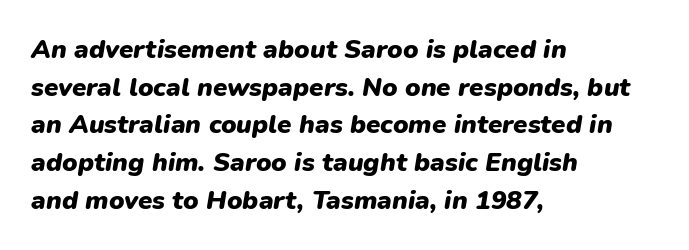
{"italic": "yes", "lean": "right", "slant_degrees": 9, "bold": "yes", "underline": "no", "align": "left", "line_spacing": "normal", "line_spacing_ratio": 1.45, "letter_spacing": "normal", "letter_spacing_em": 0.0, "glyph_px": 26}
